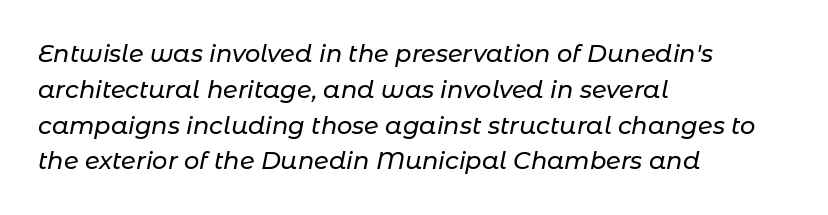
Look at the tracking — it's just the regular setting, nothing added. Underlining? Definitely not there. This sample is left-justified, so line endings fall wherever the words run out. Rendered with sloped, italic letterforms. These lines sit exactly where default settings would place them.
